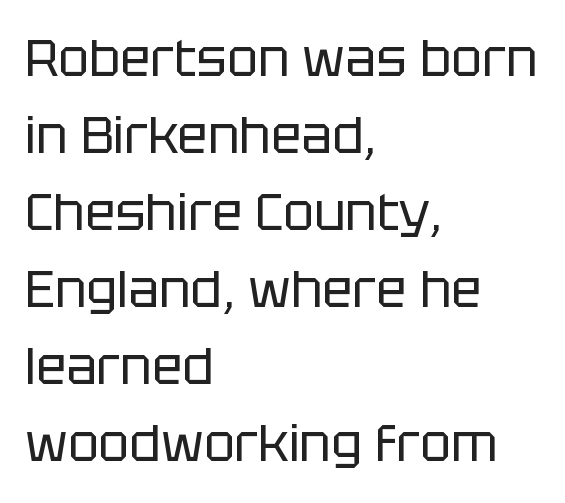
{"serif": "no", "italic": "no", "bold": "no", "weight": "regular", "width": "normal", "stroke_contrast": "low", "x_height": "large", "monospaced": "no", "underline": "no", "align": "left", "line_spacing": "normal", "line_spacing_ratio": 1.51, "letter_spacing": "normal", "letter_spacing_em": 0.0, "glyph_px": 51}
